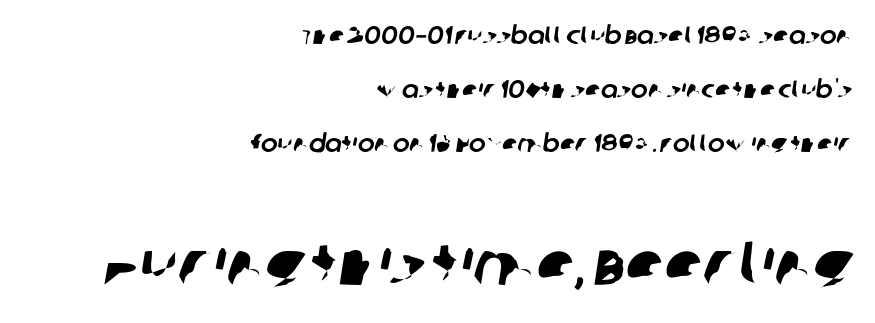
The typesetter chose a ragged-left arrangement here. Beneath every word, the page is bare. These lines keep a tight, regular rhythm from letter to letter. Do the characters align in a grid? No, the font is proportional.
